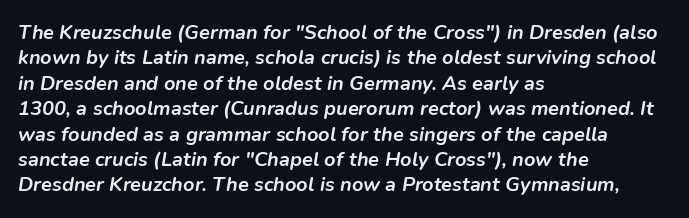
Q: Is the text bold? A: Yes.
Q: Is the text italic (slanted)? A: Yes, it leans right by about 9 degrees.
Q: Is the text underlined? A: No.
Q: How is the paragraph aligned? A: Left-aligned.
Q: Is the spacing between letters normal or unusually wide? A: Normal.
Q: Is the spacing between lines tight, normal or loose? A: Normal.
